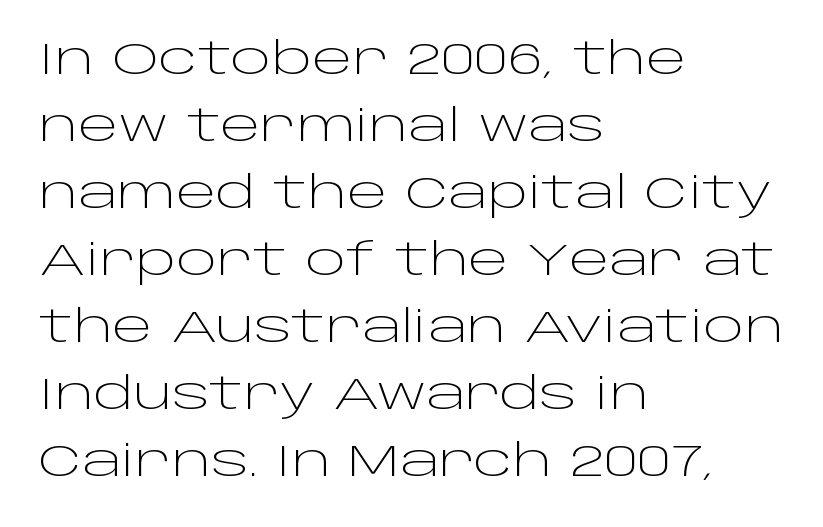
{"serif": "no", "italic": "no", "bold": "no", "weight": "light", "width": "wide", "stroke_contrast": "low", "x_height": "large", "monospaced": "no", "underline": "no", "align": "left", "line_spacing": "normal", "line_spacing_ratio": 1.56, "letter_spacing": "normal", "letter_spacing_em": 0.0, "glyph_px": 43}
